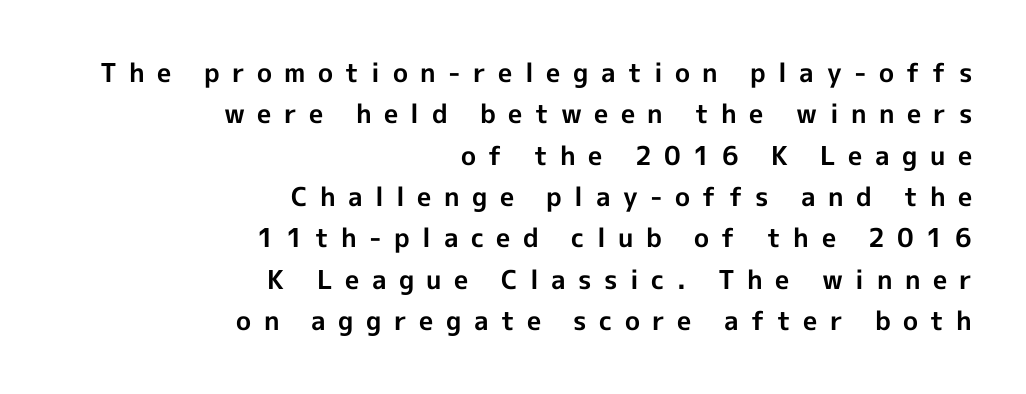
Q: Is the text bold? A: Yes.
Q: Is the text italic (slanted)? A: No, it is upright.
Q: Is the text underlined? A: No.
Q: How is the paragraph aligned? A: Right-aligned.
Q: Is the spacing between letters normal or unusually wide? A: Unusually wide.
Q: Is the spacing between lines tight, normal or loose? A: Normal.
